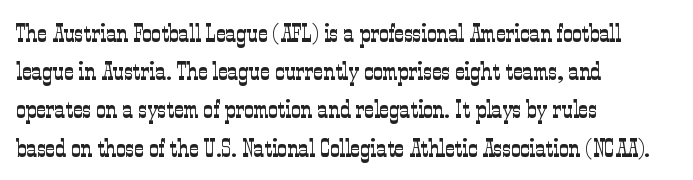
The vertical gap from one line to the next is medium. Quick note: underline off. The characters are drawn with everyday or finer stroke widths. A typesetter would mark this as roman, not italic. Caption: multi-line text, flush left, ragged right.
